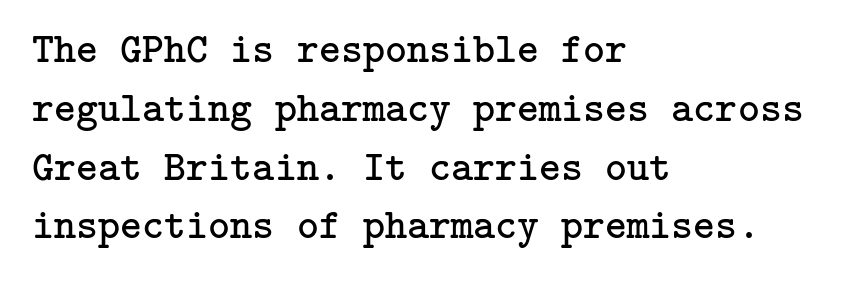
A quiet, ordinary-to-light weight characterises the typeface. Characters remain perfectly vertical along every line. Decoration check: the copy has no underline. Is the letter spacing exaggerated? No — it looks like the ordinary default.
